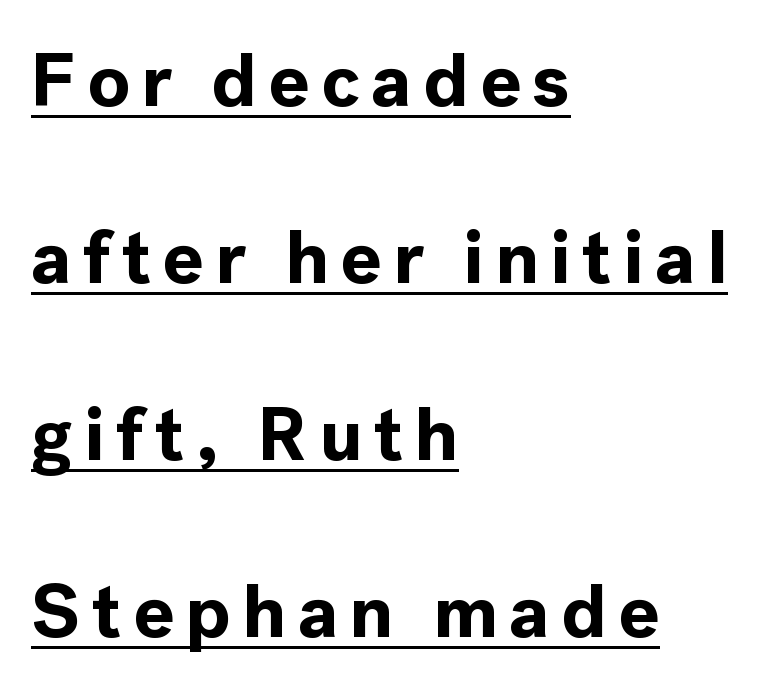
The image shows 76 px bold sans-serif type, upright; set left-aligned, loose line spacing (2.33x), underlined; a medium x-height.
